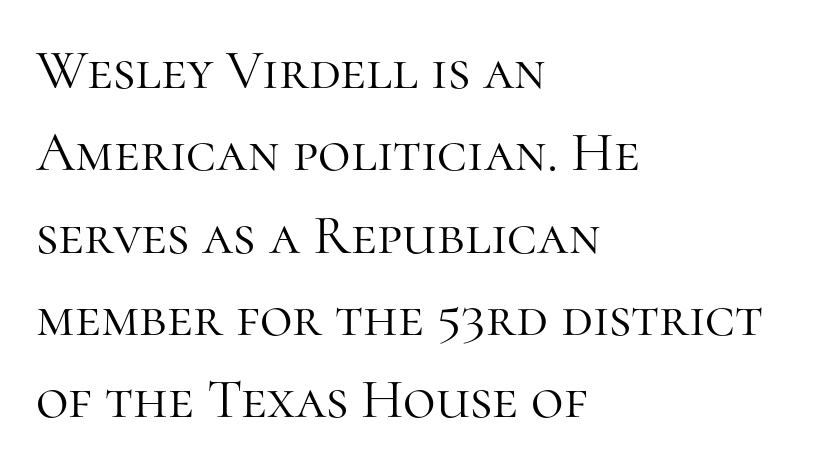
The image shows 56 px light serif type, upright; set left-aligned, normal line spacing (1.47x), normal letter spacing, not underlined; high stroke contrast and a medium x-height.
